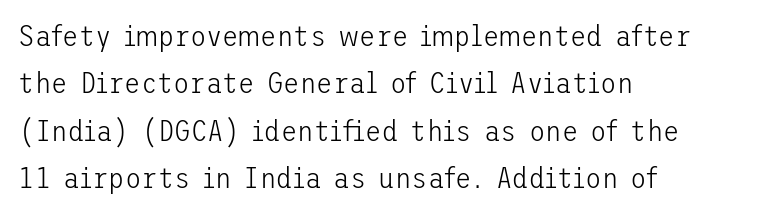
The lettering holds an erect, upright posture throughout. If you measured baseline to baseline, you'd find a middling distance. The characters are drawn with everyday or finer stroke widths. Descenders are the only things crossing below the line.
